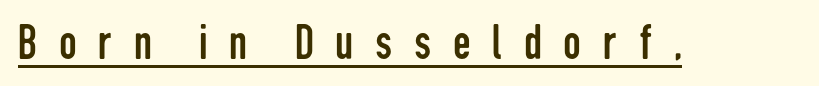
The image shows 50 px regular-weight, condensed sans-serif type, upright; set unusually wide letter spacing (+0.43 em), underlined; low stroke contrast and a medium x-height.
